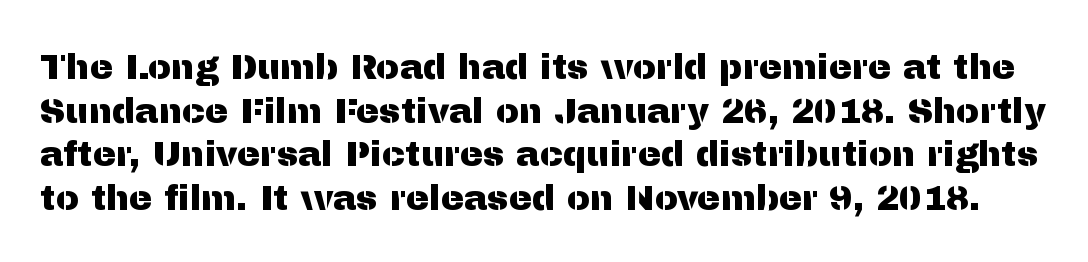
Q: Is the text italic (slanted)? A: No, it is upright.
Q: Is the typeface a serif or a sans-serif typeface? A: Sans-serif.
Q: Is the text underlined? A: No.
Q: Is the spacing between letters normal or unusually wide? A: Normal.
Q: Is the spacing between lines tight, normal or loose? A: Normal.
Q: Width (condensed, normal, or wide)? A: Normal.
Q: Stroke contrast? A: Medium.
Q: x-height? A: Medium.
Q: Monospaced? A: No.
